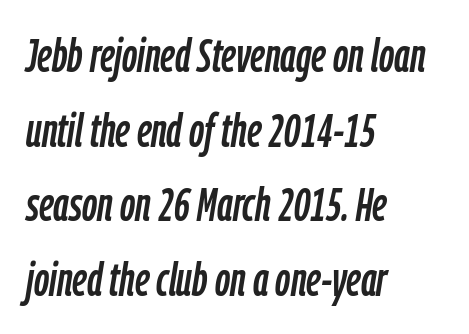
The image shows 47 px condensed type, italic (leaning right); set left-aligned, normal line spacing (1.59x), normal letter spacing, not underlined; low stroke contrast and a medium x-height.
